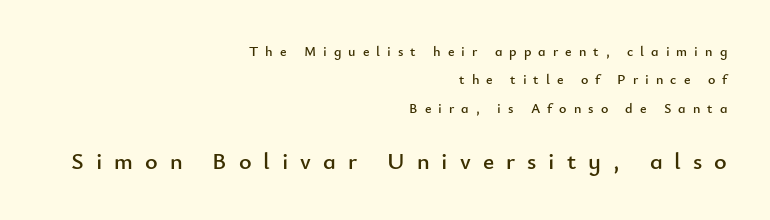
Q: Is the text italic (slanted)? A: No, it is upright.
Q: Is the text underlined? A: No.
Q: How is the paragraph aligned? A: Right-aligned.
Q: Is the spacing between letters normal or unusually wide? A: Unusually wide.
Q: Is the spacing between lines tight, normal or loose? A: Loose.
Q: Which block of text is set in a larger size, the first (top) or the second (bottom)? A: The second (bottom) one.
